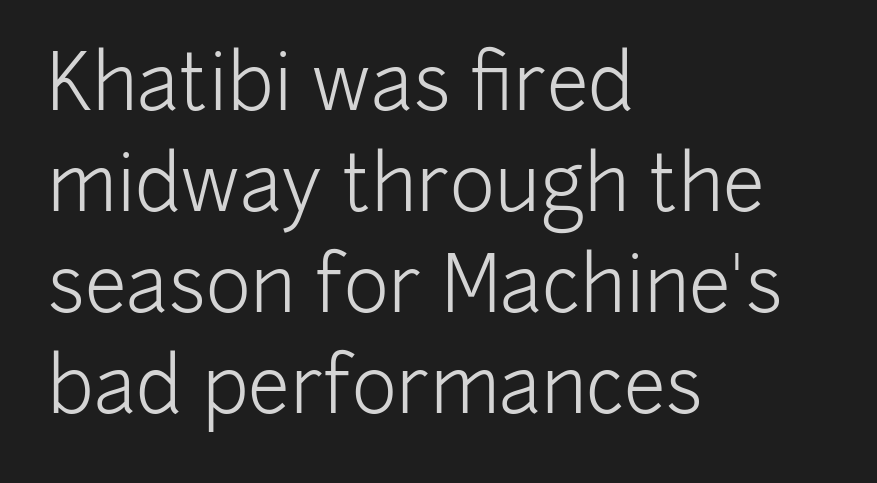
Q: Is the text bold? A: No.
Q: Is the text italic (slanted)? A: No, it is upright.
Q: Is the typeface a serif or a sans-serif typeface? A: Sans-serif.
Q: Is the text underlined? A: No.
Q: How is the paragraph aligned? A: Left-aligned.
Q: Is the spacing between letters normal or unusually wide? A: Normal.
Q: Is the spacing between lines tight, normal or loose? A: Normal.
Q: Width (condensed, normal, or wide)? A: Normal.
Q: Stroke contrast? A: Low.
Q: x-height? A: Medium.
Q: Monospaced? A: No.
